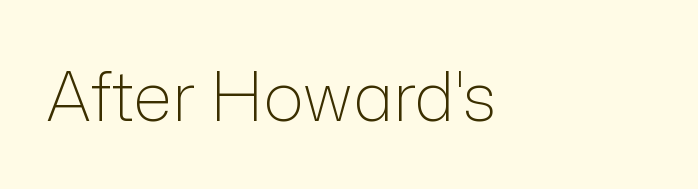
{"serif": "no", "italic": "no", "bold": "no", "weight": "light", "width": "normal", "stroke_contrast": "low", "x_height": "medium", "monospaced": "no", "underline": "no", "align": "left", "letter_spacing": "normal", "letter_spacing_em": 0.0, "glyph_px": 68}
